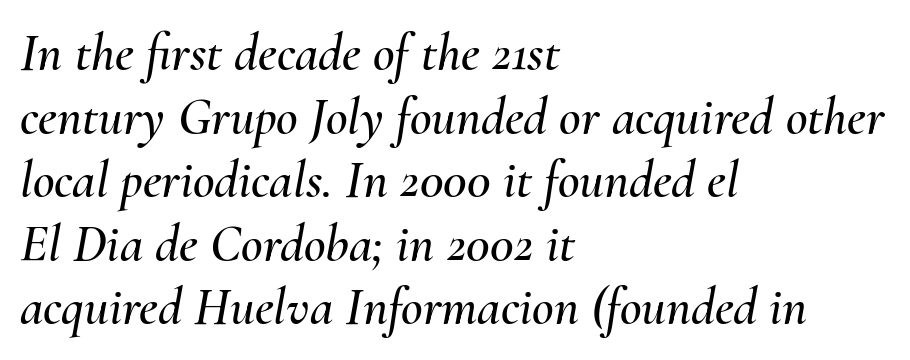
Q: Is the text italic (slanted)? A: Yes, it leans right by about 10 degrees.
Q: Is the text underlined? A: No.
Q: How is the paragraph aligned? A: Left-aligned.
Q: Is the spacing between letters normal or unusually wide? A: Normal.
Q: Width (condensed, normal, or wide)? A: Normal.
Q: Stroke contrast? A: Medium.
Q: x-height? A: Small.
Q: Monospaced? A: No.
